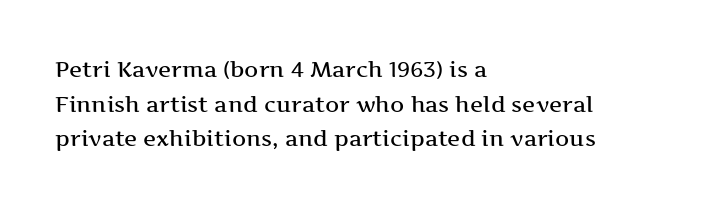
Q: Is the text italic (slanted)? A: No, it is upright.
Q: Is the text underlined? A: No.
Q: How is the paragraph aligned? A: Left-aligned.
Q: Is the spacing between letters normal or unusually wide? A: Normal.
Q: Is the spacing between lines tight, normal or loose? A: Normal.
